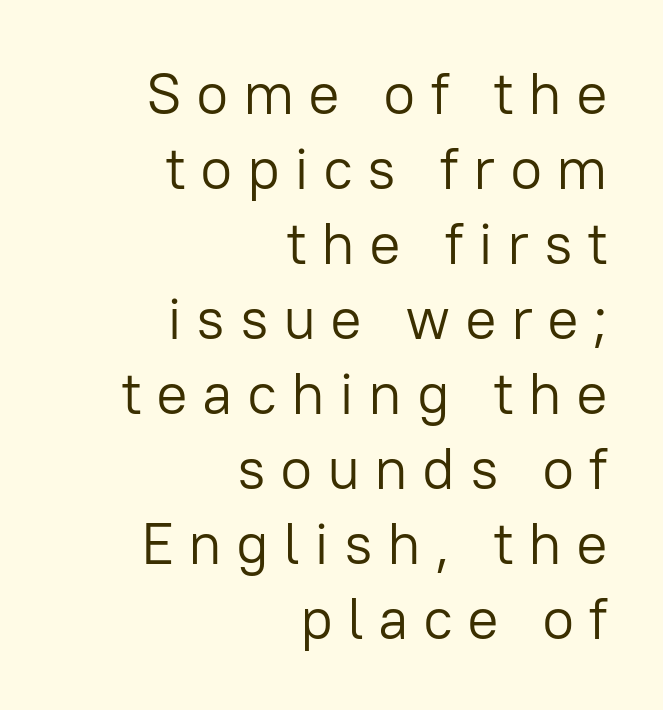
Q: Is the text bold? A: No.
Q: Is the text italic (slanted)? A: No, it is upright.
Q: Is the typeface a serif or a sans-serif typeface? A: Sans-serif.
Q: Is the text underlined? A: No.
Q: How is the paragraph aligned? A: Right-aligned.
Q: Is the spacing between letters normal or unusually wide? A: Unusually wide.
Q: Is the spacing between lines tight, normal or loose? A: Normal.
Q: Width (condensed, normal, or wide)? A: Normal.
Q: Stroke contrast? A: Low.
Q: x-height? A: Medium.
Q: Monospaced? A: No.
